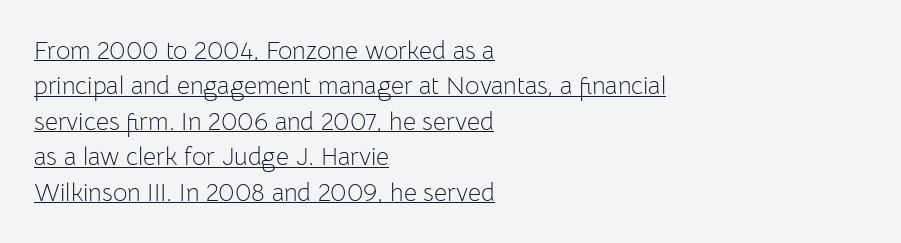
The image shows 25 px text type, upright; set left-aligned, normal line spacing (1.42x), normal letter spacing, underlined.
